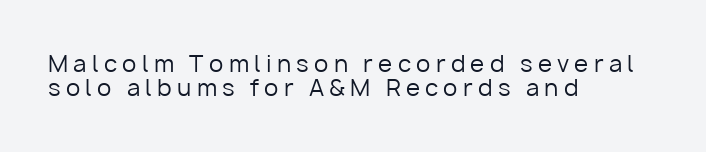
{"italic": "no", "bold": "no", "underline": "no", "align": "left", "line_spacing": "tight", "line_spacing_ratio": 1.06, "letter_spacing": "wide", "letter_spacing_em": 0.23, "glyph_px": 23}
